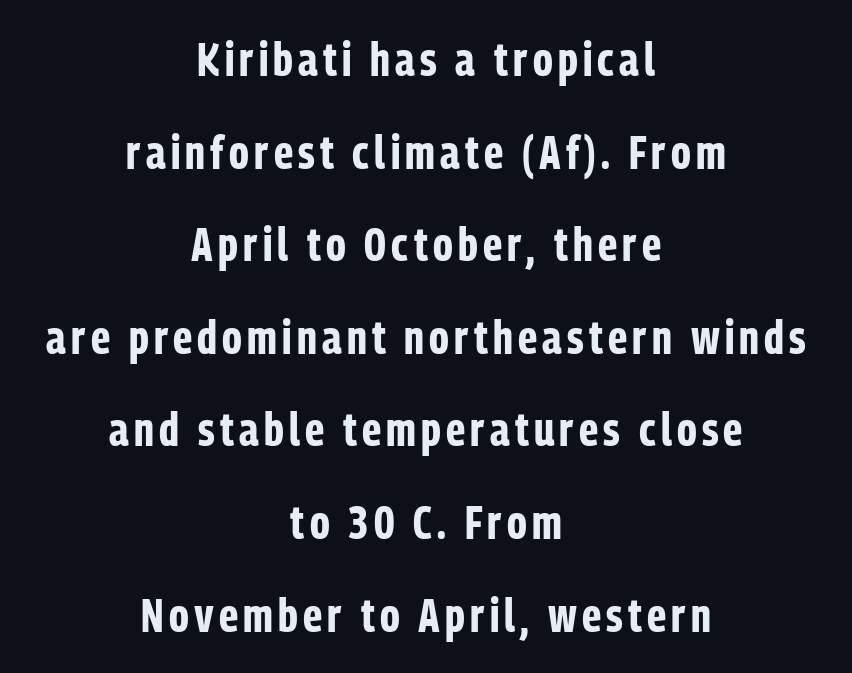
Words float on clear page, feet unadorned. Students, observe: this is what heavily led, spacious text looks like. The glyphs in this specimen are sans serif. The letters are bold, with thick, heavy strokes. In terms of posture, this sample is upright. Spacing verdict: proportional, widths tailored to each character.
